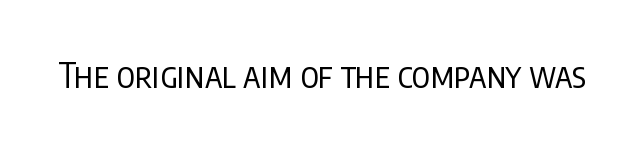
{"serif": "no", "italic": "no", "bold": "no", "weight": "regular", "width": "condensed", "stroke_contrast": "low", "x_height": "large", "monospaced": "no", "underline": "no", "letter_spacing": "normal", "letter_spacing_em": 0.0, "glyph_px": 34}
